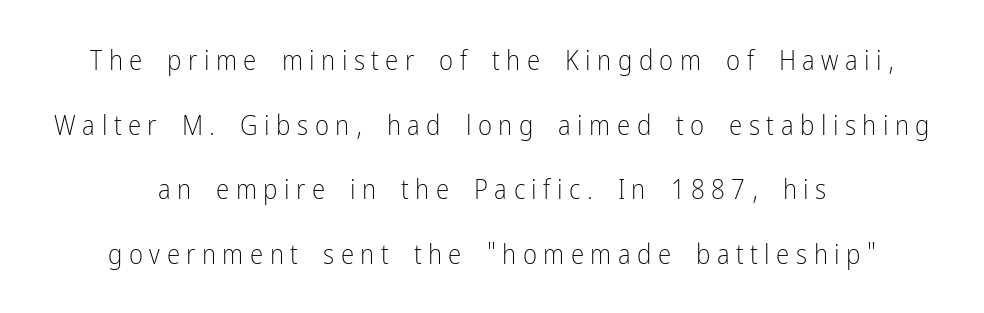
The specimen omits any rule beneath the text block's lines. The lettering holds an erect, upright posture throughout. How would I describe the line gaps? Wide and relaxed. There is plenty of visible air inserted between adjacent glyphs. The face looks like a standard text weight, possibly lighter. Where is the straight margin? There isn't one; the lines are centered.
